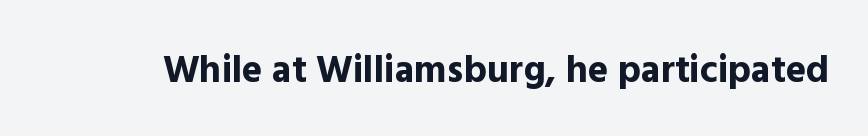
The image shows 38 px bold sans-serif type, upright; set normal letter spacing, not underlined; a medium x-height.
